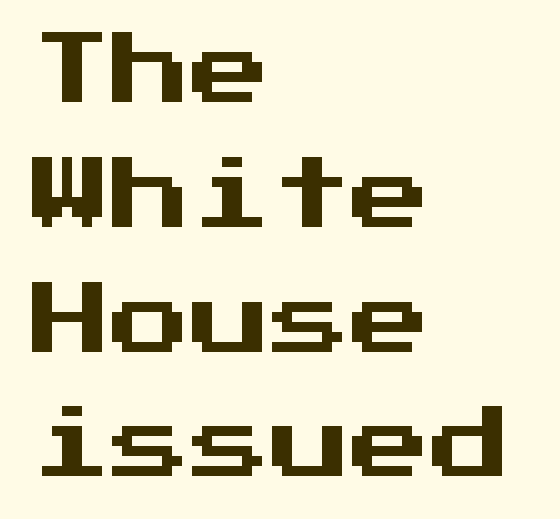
Q: Is the text italic (slanted)? A: No, it is upright.
Q: Is the typeface a serif or a sans-serif typeface? A: Sans-serif.
Q: Is the text underlined? A: No.
Q: How is the paragraph aligned? A: Left-aligned.
Q: Is the spacing between letters normal or unusually wide? A: Normal.
Q: Is the spacing between lines tight, normal or loose? A: Normal.
Q: Width (condensed, normal, or wide)? A: Normal.
Q: Stroke contrast? A: Medium.
Q: x-height? A: Medium.
